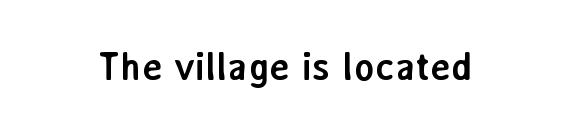
Q: Is the text bold? A: Yes.
Q: Is the text italic (slanted)? A: No, it is upright.
Q: Is the typeface a serif or a sans-serif typeface? A: Sans-serif.
Q: Is the text underlined? A: No.
Q: Is the spacing between letters normal or unusually wide? A: Normal.
Q: Width (condensed, normal, or wide)? A: Normal.
Q: Stroke contrast? A: Low.
Q: x-height? A: Medium.
Q: Monospaced? A: No.
